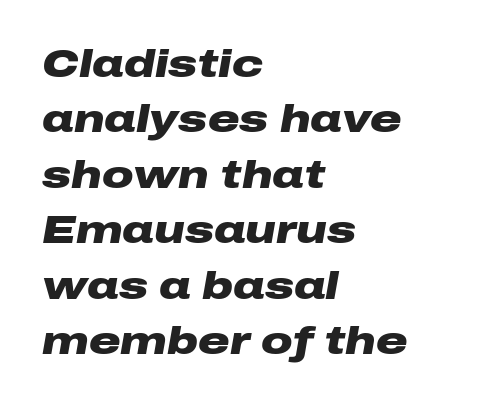
The image shows 39 px heavy, wide type, italic (leaning right); set left-aligned, normal line spacing (1.42x), normal letter spacing, not underlined; low stroke contrast and a medium x-height.
